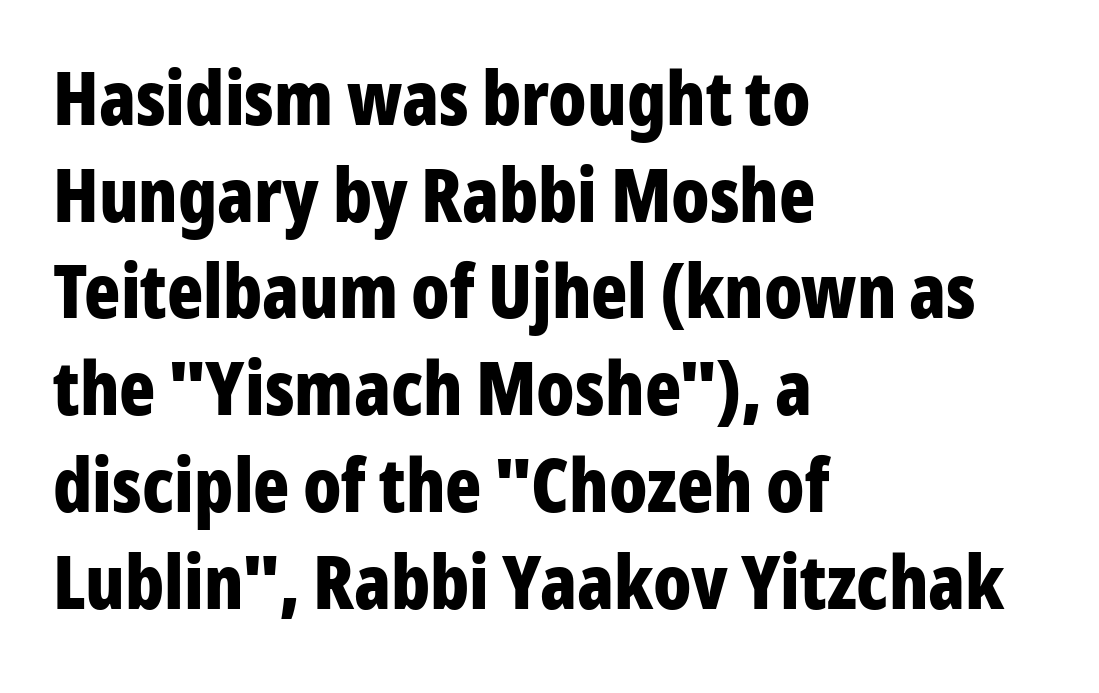
Q: Is the text bold? A: Yes.
Q: Is the text italic (slanted)? A: No, it is upright.
Q: Is the typeface a serif or a sans-serif typeface? A: Sans-serif.
Q: Is the text underlined? A: No.
Q: How is the paragraph aligned? A: Left-aligned.
Q: Is the spacing between letters normal or unusually wide? A: Normal.
Q: Is the spacing between lines tight, normal or loose? A: Normal.
Q: Width (condensed, normal, or wide)? A: Condensed.
Q: Stroke contrast? A: Low.
Q: x-height? A: Medium.
Q: Monospaced? A: No.
